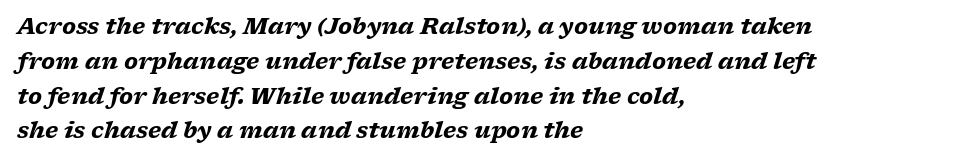
The zone under the glyphs is completely vacant. You'd pick this weight for a headline — it's a proper bold. The specimen reads as italic at a glance. Students, note that the glyphs here touch the page at normal intervals. The lines in this sample share a left origin and differ only in where they stop.
